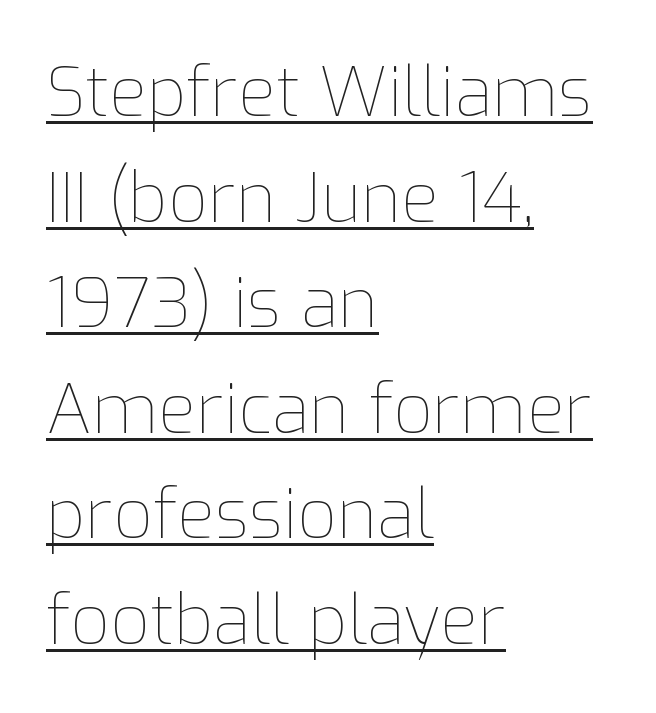
Q: Is the text bold? A: No.
Q: Is the text italic (slanted)? A: No, it is upright.
Q: Is the text underlined? A: Yes.
Q: How is the paragraph aligned? A: Left-aligned.
Q: Is the spacing between letters normal or unusually wide? A: Normal.
Q: Is the spacing between lines tight, normal or loose? A: Normal.
Q: Width (condensed, normal, or wide)? A: Normal.
Q: Stroke contrast? A: Low.
Q: x-height? A: Medium.
Q: Monospaced? A: No.
